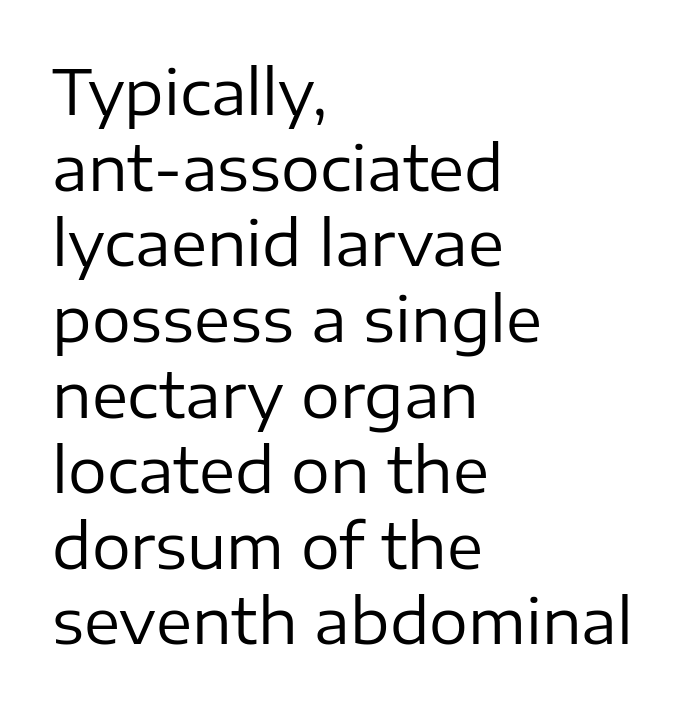
{"serif": "no", "italic": "no", "bold": "no", "weight": "regular", "width": "normal", "stroke_contrast": "low", "x_height": "medium", "monospaced": "no", "underline": "no", "align": "left", "line_spacing_ratio": 1.24, "letter_spacing": "normal", "letter_spacing_em": 0.0, "glyph_px": 61}
